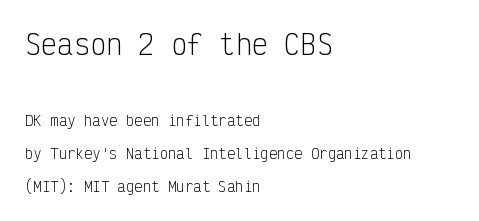
Descenders are the only things crossing below the line. No extra ink here — the face is not bold. Vertical strokes here are truly vertical. The designer gave the opening block more size than the closing block.
